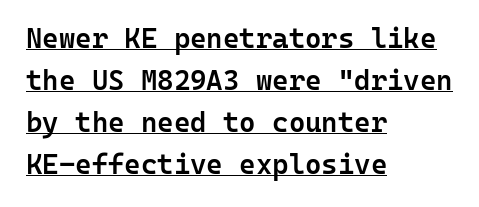
Q: Is the text bold? A: Semi-bold.
Q: Is the text italic (slanted)? A: No, it is upright.
Q: Is the typeface a serif or a sans-serif typeface? A: Sans-serif.
Q: Is the text underlined? A: Yes.
Q: How is the paragraph aligned? A: Left-aligned.
Q: Is the spacing between letters normal or unusually wide? A: Normal.
Q: Is the spacing between lines tight, normal or loose? A: Normal.
Q: Width (condensed, normal, or wide)? A: Normal.
Q: Stroke contrast? A: Low.
Q: x-height? A: Medium.
Q: Monospaced? A: Yes.
